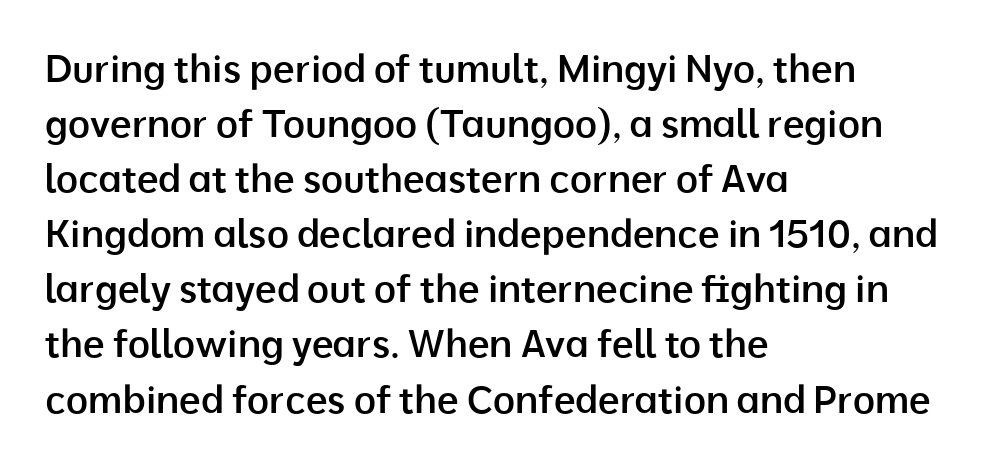
Short note: letters normally spaced. Posture: straight, roman, zero tilt. Serifs: no, the terminals of the letterforms are clean. Students, observe: this is what conventionally led text looks like. The rendering uses natural spacing where letterforms have individual widths. The words here are not underlined.
